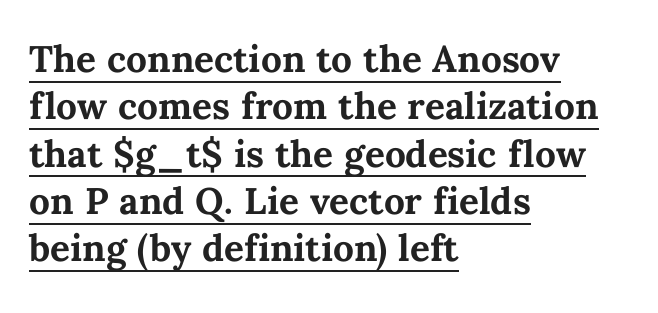
The image shows 37 px bold type, upright; set left-aligned, normal line spacing (1.28x), normal letter spacing, underlined; medium stroke contrast and a medium x-height.
